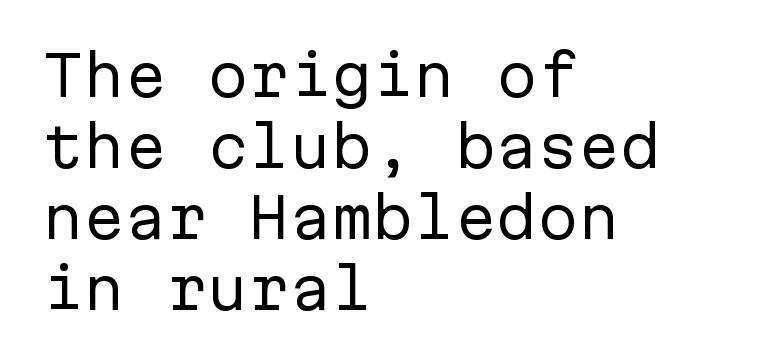
Q: Is the text bold? A: No.
Q: Is the text italic (slanted)? A: No, it is upright.
Q: Is the typeface a serif or a sans-serif typeface? A: Sans-serif.
Q: Is the text underlined? A: No.
Q: How is the paragraph aligned? A: Left-aligned.
Q: Is the spacing between letters normal or unusually wide? A: Normal.
Q: Is the spacing between lines tight, normal or loose? A: Normal.
Q: Width (condensed, normal, or wide)? A: Normal.
Q: Stroke contrast? A: Low.
Q: x-height? A: Medium.
Q: Monospaced? A: Yes.
